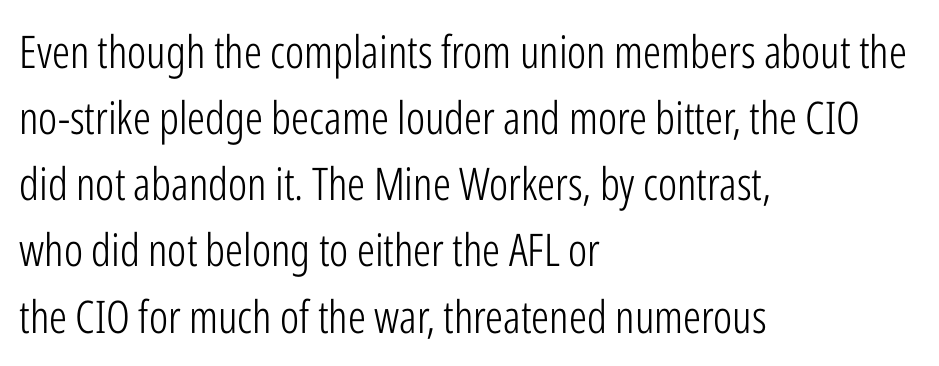
The image shows 45 px light, condensed sans-serif type, upright; set left-aligned, normal line spacing (1.47x), normal letter spacing, not underlined; low stroke contrast and a medium x-height.
